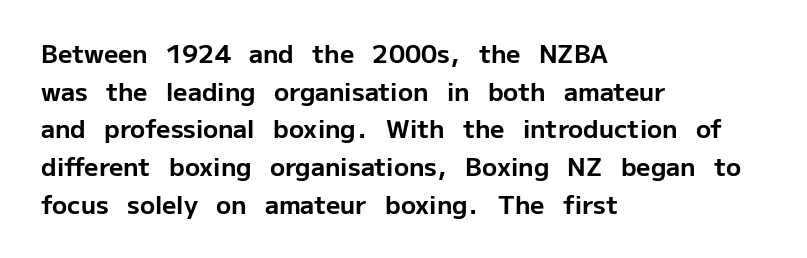
Q: Is the text bold? A: Yes.
Q: Is the text italic (slanted)? A: No, it is upright.
Q: Is the text underlined? A: No.
Q: How is the paragraph aligned? A: Left-aligned.
Q: Is the spacing between letters normal or unusually wide? A: Normal.
Q: Is the spacing between lines tight, normal or loose? A: Normal.
